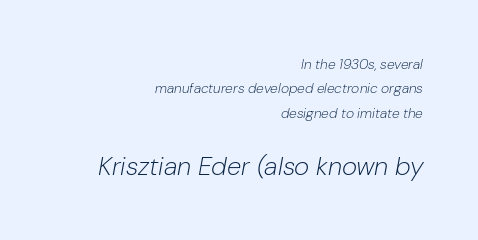
Short and long lines alike share a common ending point at right. The string is rendered with underlining switched off. Inter-character spacing is left at the font's built-in metrics. The face used here has a pronounced slope to its letters. Weight class: somewhere from thin through regular.
